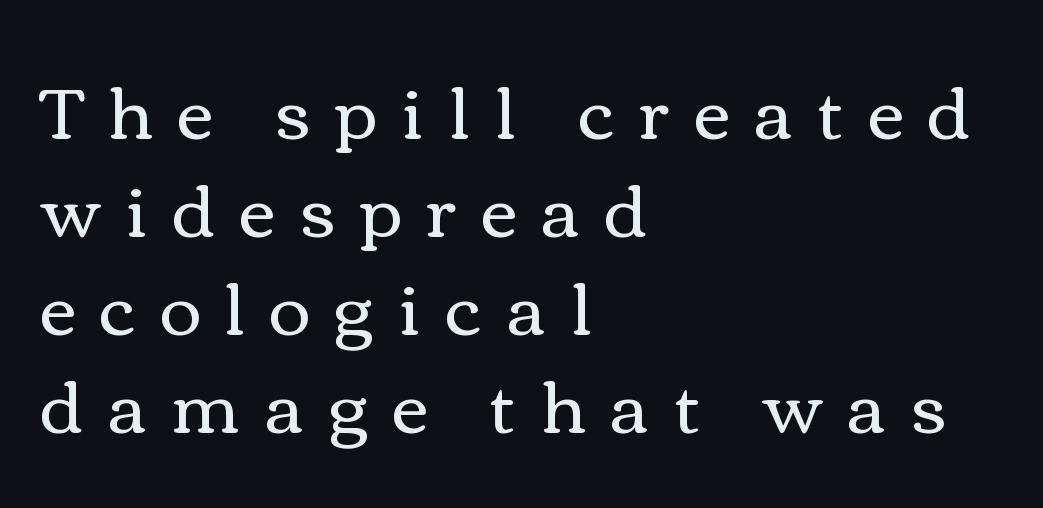
The image shows 71 px regular-weight, wide type, upright; set left-aligned, normal line spacing (1.38x), unusually wide letter spacing (+0.35 em), not underlined; medium stroke contrast and a medium x-height.
